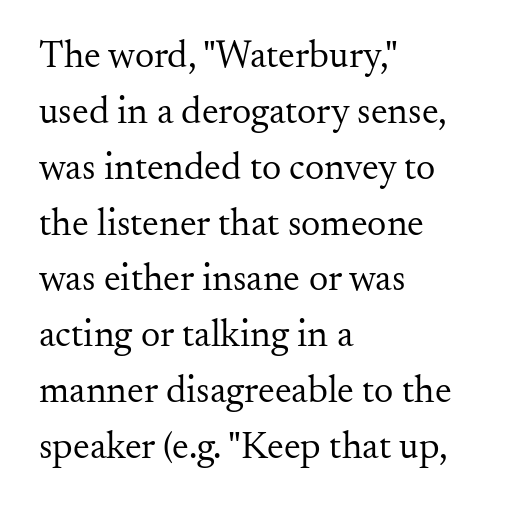
Q: Is the text bold? A: No.
Q: Is the text italic (slanted)? A: No, it is upright.
Q: Is the typeface a serif or a sans-serif typeface? A: Serif.
Q: Is the text underlined? A: No.
Q: How is the paragraph aligned? A: Left-aligned.
Q: Is the spacing between letters normal or unusually wide? A: Normal.
Q: Is the spacing between lines tight, normal or loose? A: Normal.
Q: Width (condensed, normal, or wide)? A: Normal.
Q: Stroke contrast? A: Medium.
Q: x-height? A: Small.
Q: Monospaced? A: No.
